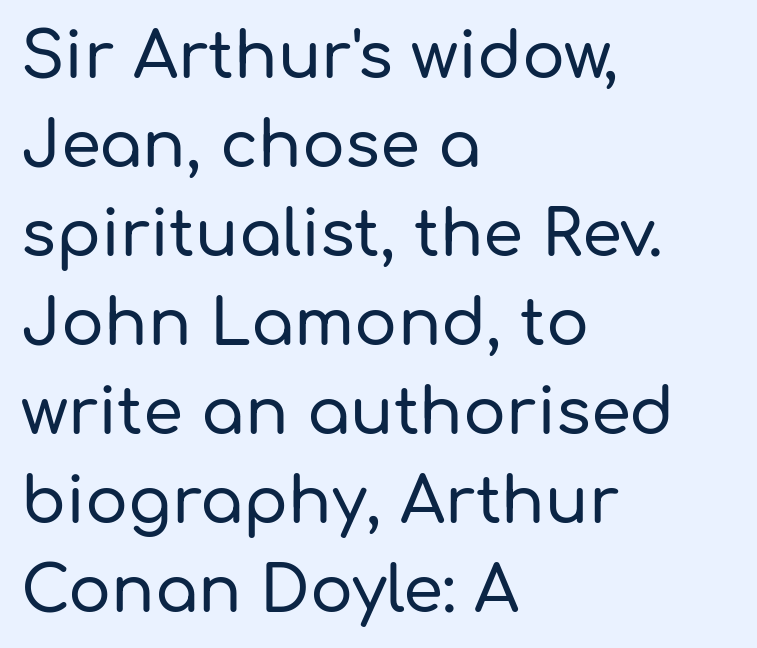
The image shows 64 px sans-serif type, upright; set left-aligned, normal line spacing (1.39x), normal letter spacing, not underlined; low stroke contrast and a medium x-height.
